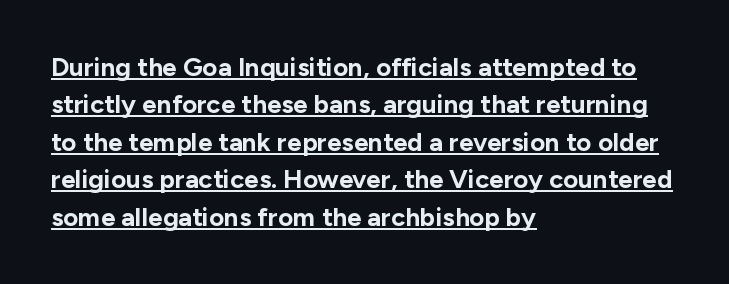
{"italic": "no", "bold": "yes", "underline": "yes", "align": "left", "line_spacing": "normal", "line_spacing_ratio": 1.44, "letter_spacing": "normal", "letter_spacing_em": 0.0, "glyph_px": 26}
